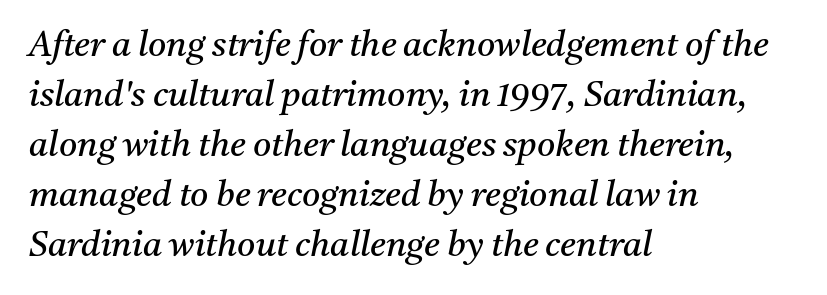
{"serif": "yes", "italic": "yes", "lean": "right", "slant_degrees": 11, "bold": "no", "weight": "regular", "width": "normal", "stroke_contrast": "medium", "x_height": "medium", "monospaced": "no", "underline": "no", "align": "left", "line_spacing": "normal", "line_spacing_ratio": 1.43, "letter_spacing": "normal", "letter_spacing_em": 0.0, "glyph_px": 35}
